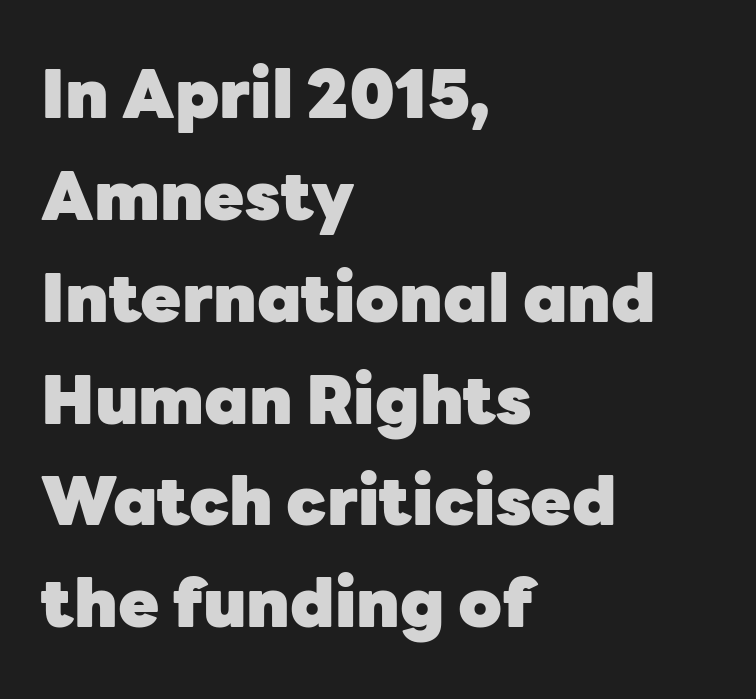
The image shows 67 px heavy sans-serif type, upright; set left-aligned, normal line spacing (1.52x), normal letter spacing, not underlined; low stroke contrast and a medium x-height.
